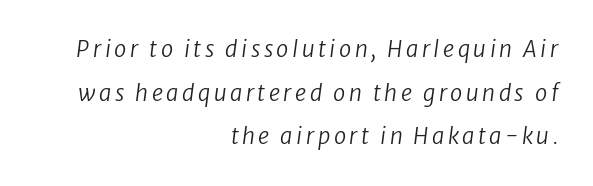
No extra ink here — the face is not bold. Beneath every word, the page is bare. Compared with ordinary roman type, these characters are visibly tilted. The rag falls on the left side of this text block.
